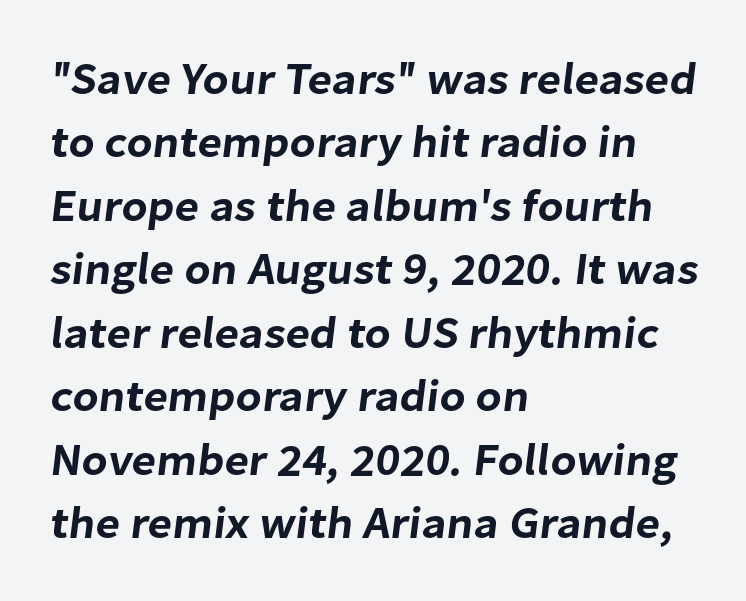
Q: Is the typeface a serif or a sans-serif typeface? A: Sans-serif.
Q: Is the text underlined? A: No.
Q: How is the paragraph aligned? A: Left-aligned.
Q: Is the spacing between letters normal or unusually wide? A: Normal.
Q: Is the spacing between lines tight, normal or loose? A: Normal.
Q: Width (condensed, normal, or wide)? A: Normal.
Q: Stroke contrast? A: Low.
Q: x-height? A: Medium.
Q: Monospaced? A: No.
